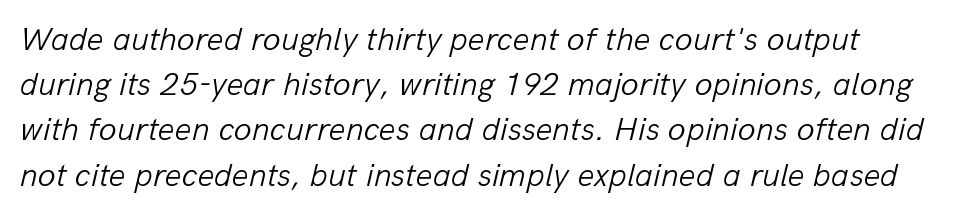
{"italic": "yes", "lean": "right", "slant_degrees": 13, "bold": "no", "weight": "light", "width": "normal", "stroke_contrast": "low", "x_height": "medium", "monospaced": "no", "underline": "no", "align": "left", "line_spacing": "normal", "line_spacing_ratio": 1.37, "letter_spacing": "normal", "letter_spacing_em": 0.0, "glyph_px": 33}
